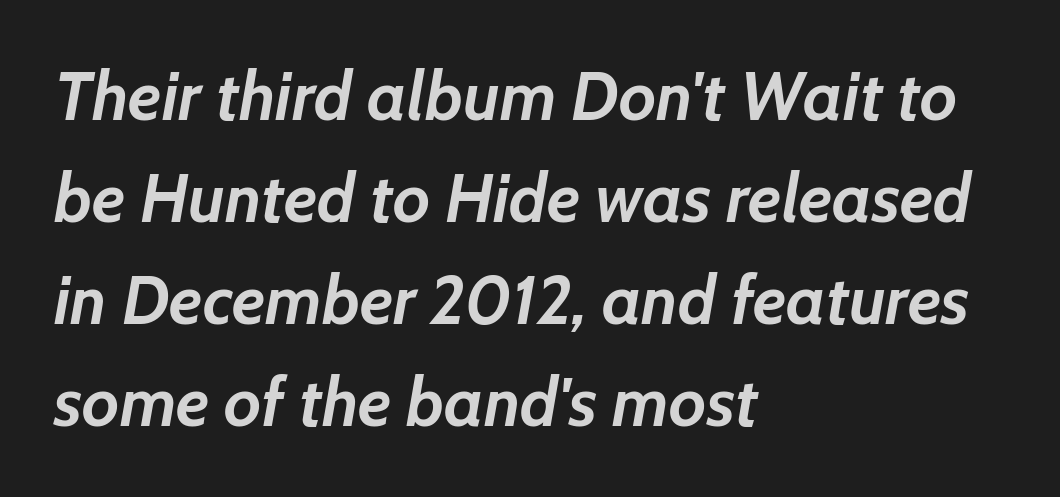
{"italic": "yes", "lean": "right", "slant_degrees": 7, "bold": "yes", "weight": "semibold", "width": "normal", "stroke_contrast": "low", "x_height": "medium", "monospaced": "no", "underline": "no", "align": "left", "line_spacing": "normal", "line_spacing_ratio": 1.5, "letter_spacing": "normal", "letter_spacing_em": 0.0, "glyph_px": 68}
